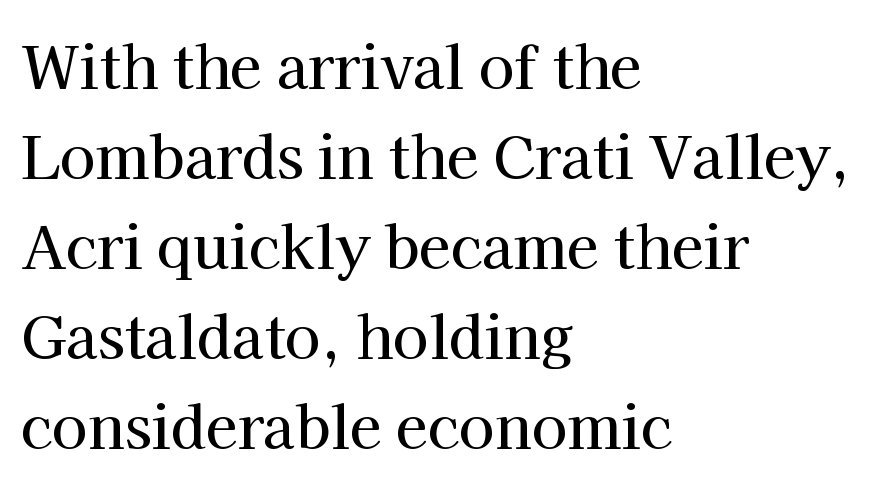
The lines in this sample share a left origin and differ only in where they stop. Just letters on the line, the space beneath them empty. Interline gaps are of average width in this sample. A typesetter would call this proportional, since set widths differ per character. You can tell from the footed stems that serif type was used. Tall strokes in this sample are plumb rather than angled.
